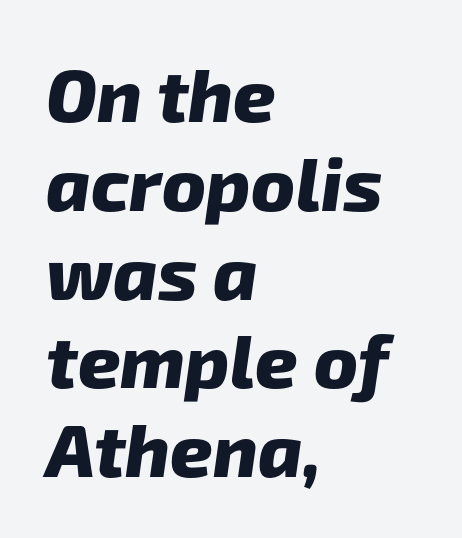
A typesetter would call this proportional, since set widths differ per character. Which margin do the lines hug? The left one — the right edge is uneven. There is no visible air inserted between adjacent glyphs. Check where the strokes stop: nothing finishes them off — pure sans. The strokes are fattened all the way to bold.
